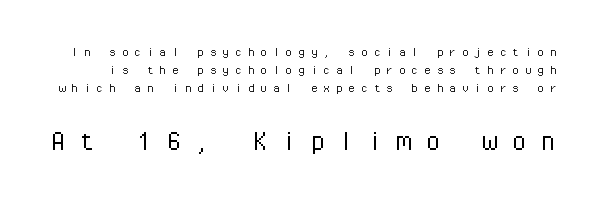
{"serif": "no", "italic": "no", "bold": "no", "weight": "light", "width": "normal", "stroke_contrast": "low", "x_height": "medium", "monospaced": "yes", "underline": "no", "line_spacing": "normal", "line_spacing_ratio": 1.3, "letter_spacing": "wide", "letter_spacing_em": 0.4, "larger_block": "second", "size_ratio": 2.29, "glyph_px": 32}
